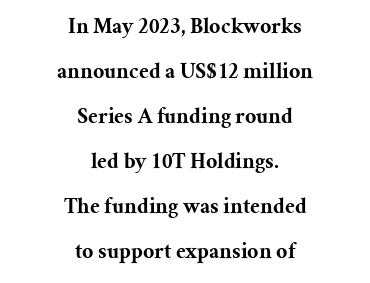
The image shows 22 px bold type, upright; set centered, loose line spacing (2.05x), normal letter spacing, not underlined.
